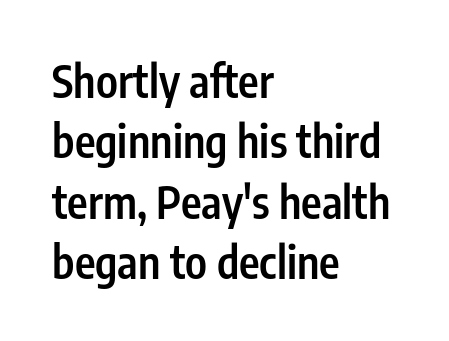
Q: Is the text bold? A: Semi-bold.
Q: Is the text italic (slanted)? A: No, it is upright.
Q: Is the typeface a serif or a sans-serif typeface? A: Sans-serif.
Q: Is the text underlined? A: No.
Q: How is the paragraph aligned? A: Left-aligned.
Q: Is the spacing between letters normal or unusually wide? A: Normal.
Q: Is the spacing between lines tight, normal or loose? A: Normal.
Q: Width (condensed, normal, or wide)? A: Condensed.
Q: Stroke contrast? A: Low.
Q: x-height? A: Medium.
Q: Monospaced? A: No.
